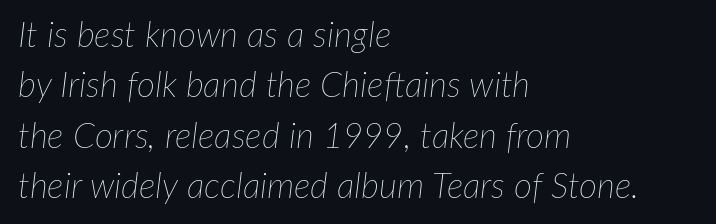
The rendering uses natural spacing where letterforms have individual widths. The type is set solid horizontally, with unmodified tracking. Honestly, the row spacing looks completely unremarkable. Is the type heavy? It reads as light-to-regular instead. Descender tails drop into unmarked territory.
